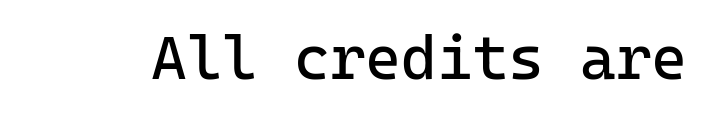
{"serif": "no", "italic": "no", "bold": "no", "weight": "regular", "width": "normal", "stroke_contrast": "low", "x_height": "medium", "monospaced": "yes", "underline": "no", "letter_spacing": "normal", "letter_spacing_em": 0.0, "glyph_px": 61}
